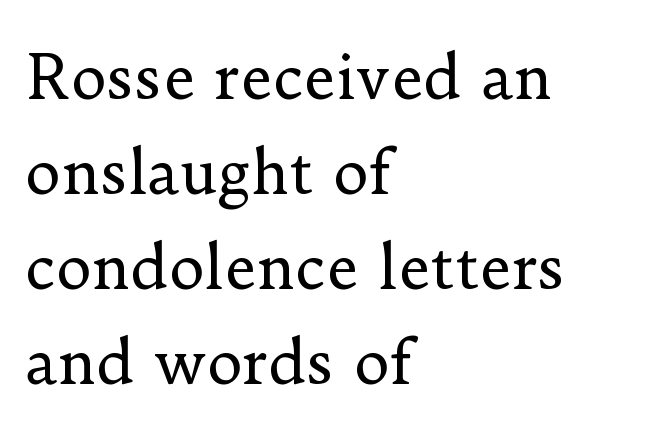
{"serif": "yes", "italic": "no", "bold": "no", "weight": "regular", "width": "normal", "stroke_contrast": "low", "x_height": "small", "monospaced": "no", "underline": "no", "align": "left", "line_spacing": "normal", "line_spacing_ratio": 1.56, "letter_spacing": "normal", "letter_spacing_em": 0.0, "glyph_px": 61}
